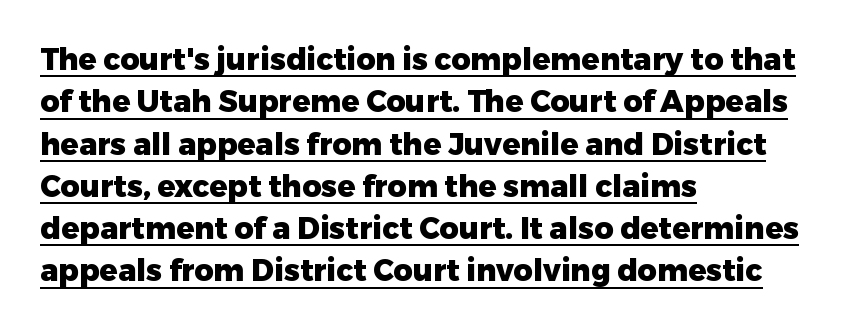
The image shows 30 px heavy sans-serif type, upright; set left-aligned, normal line spacing (1.41x), normal letter spacing, underlined; low stroke contrast and a medium x-height.
